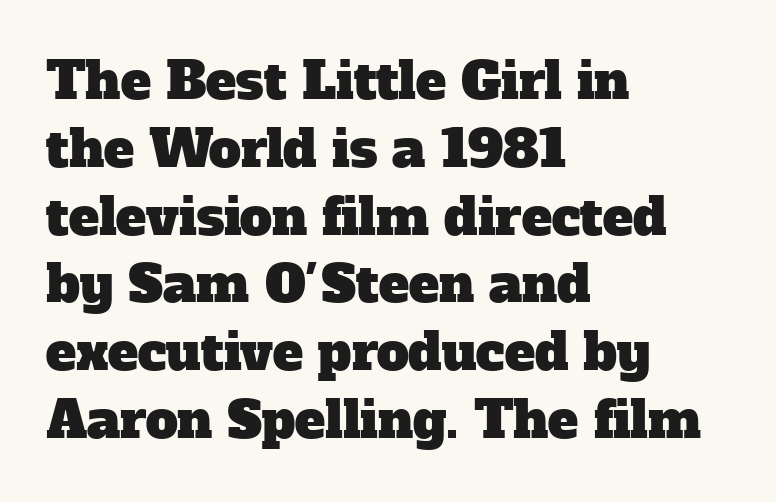
{"serif": "yes", "width": "normal", "stroke_contrast": "low", "x_height": "medium", "monospaced": "no", "underline": "no", "align": "left", "line_spacing": "normal", "line_spacing_ratio": 1.33, "letter_spacing": "normal", "letter_spacing_em": 0.0, "glyph_px": 51}
